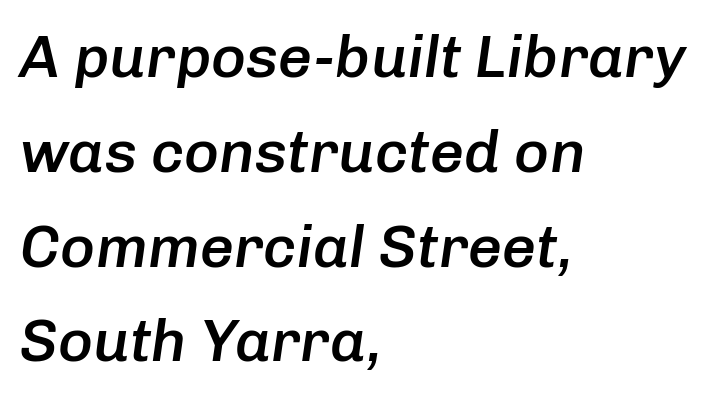
Typographic density is moderately raised because the face is semibold. Rows of type keep a routine distance in the vertical direction. Does extra space separate the letters? No, they use regular spacing. The text carries the slant typical of an italic or oblique font. The passage is arranged the way most books set body copy — flush left. Do the characters align in a grid? No, the font is proportional.
